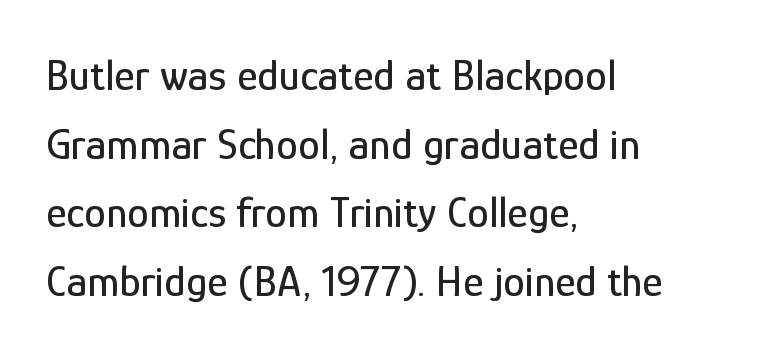
Q: Is the text italic (slanted)? A: No, it is upright.
Q: Is the typeface a serif or a sans-serif typeface? A: Sans-serif.
Q: Is the text underlined? A: No.
Q: How is the paragraph aligned? A: Left-aligned.
Q: Is the spacing between letters normal or unusually wide? A: Normal.
Q: Is the spacing between lines tight, normal or loose? A: Normal.
Q: Width (condensed, normal, or wide)? A: Condensed.
Q: Stroke contrast? A: Low.
Q: x-height? A: Medium.
Q: Monospaced? A: No.
